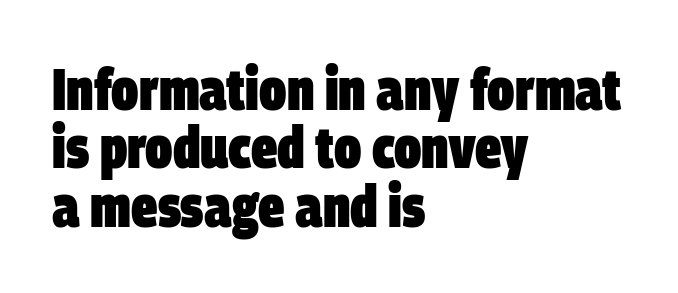
{"serif": "no", "bold": "yes", "weight": "heavy", "width": "condensed", "stroke_contrast": "low", "x_height": "large", "monospaced": "no", "underline": "no", "align": "left", "line_spacing": "tight", "line_spacing_ratio": 0.99, "letter_spacing": "normal", "letter_spacing_em": 0.0, "glyph_px": 59}
